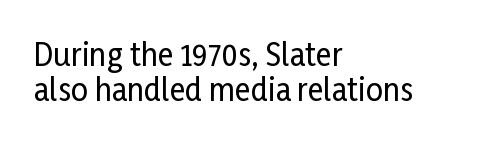
Has an underline been added? It has not. The font's upright variant was chosen for this text. Tracking value appears to be zero — textbook default spacing. Serif or sans? Sans — the stroke terminals are bare. The compositor pushed each line to the left boundary.
